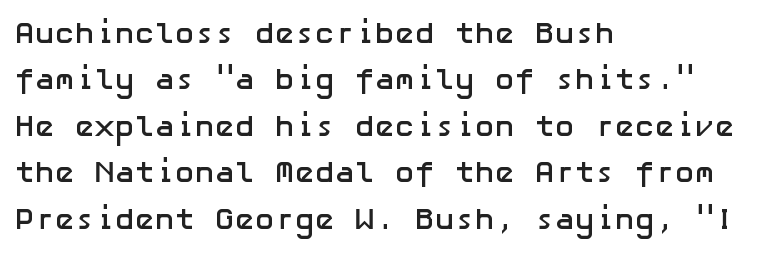
Students, this is bold: see how much ink each stroke carries. Characters remain perfectly vertical along every line. This rendering features lettering with no underline. Horizontal alignment here is leftward, the default for most running prose. The rendering uses a moderate line-height, typical for paragraphs. Characters follow at the spacing the type designer built in.
